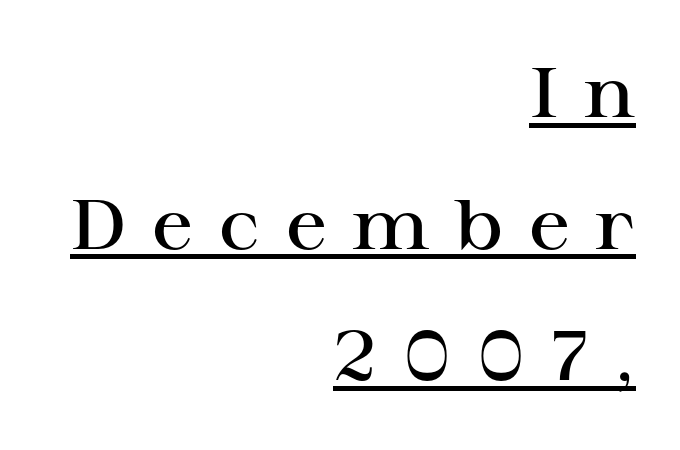
Glance below the letters and you will spot a drawn line. Stems and bowls a touch heavier than normal — semibold. Rendered with straight, roman letterforms. Letter spacing: wide. A typesetter would label this face a serif.
